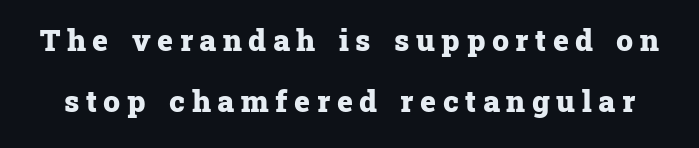
The image shows 30 px heavy serif type, upright; set loose line spacing (2.03x), unusually wide letter spacing (+0.22 em), not underlined; low stroke contrast and a medium x-height.
